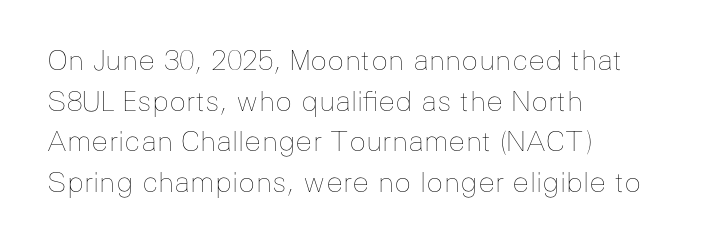
{"italic": "no", "bold": "no", "weight": "thin", "width": "normal", "stroke_contrast": "low", "x_height": "medium", "monospaced": "no", "underline": "no", "align": "left", "line_spacing": "normal", "line_spacing_ratio": 1.45, "letter_spacing": "normal", "letter_spacing_em": 0.0, "glyph_px": 28}
